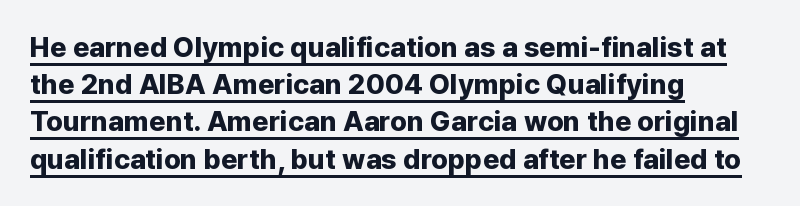
{"serif": "no", "italic": "no", "bold": "yes", "weight": "bold", "width": "normal", "stroke_contrast": "low", "x_height": "medium", "monospaced": "no", "underline": "yes", "align": "left", "line_spacing": "normal", "line_spacing_ratio": 1.33, "letter_spacing": "normal", "letter_spacing_em": 0.0, "glyph_px": 28}
